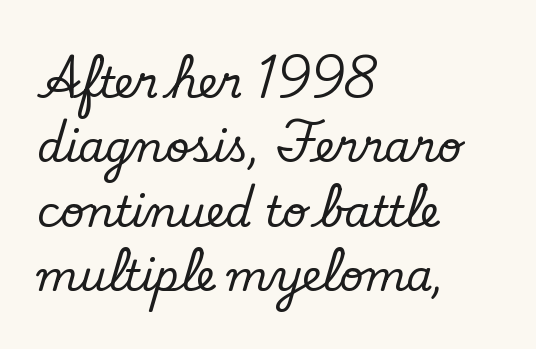
Q: Is the text italic (slanted)? A: Yes.
Q: Is the typeface a serif or a sans-serif typeface? A: Serif.
Q: Is the text underlined? A: No.
Q: How is the paragraph aligned? A: Left-aligned.
Q: Is the spacing between letters normal or unusually wide? A: Normal.
Q: Is the spacing between lines tight, normal or loose? A: Normal.
Q: Width (condensed, normal, or wide)? A: Normal.
Q: Stroke contrast? A: Low.
Q: x-height? A: Small.
Q: Monospaced? A: No.
